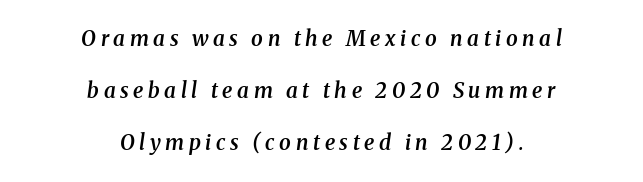
Q: Is the text bold? A: Semi-bold.
Q: Is the text italic (slanted)? A: Yes, it leans right by about 8 degrees.
Q: Is the text underlined? A: No.
Q: How is the paragraph aligned? A: Centered.
Q: Is the spacing between letters normal or unusually wide? A: Unusually wide.
Q: Is the spacing between lines tight, normal or loose? A: Loose.
